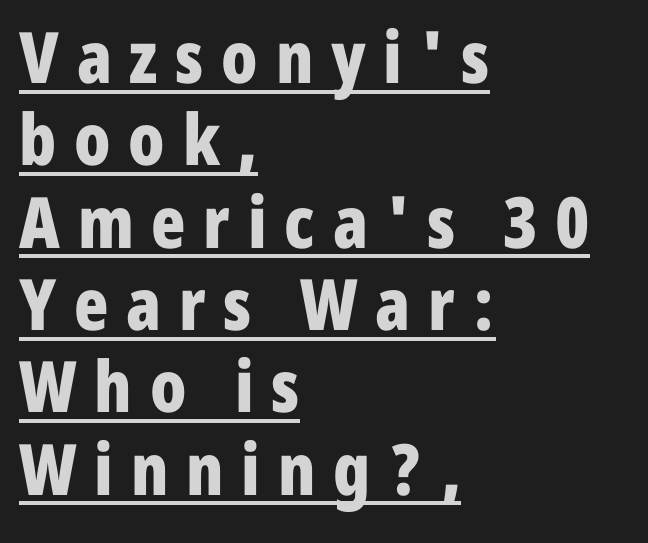
{"serif": "no", "italic": "no", "bold": "yes", "weight": "bold", "width": "condensed", "stroke_contrast": "low", "x_height": "medium", "monospaced": "no", "underline": "yes", "align": "left", "line_spacing_ratio": 1.16, "letter_spacing": "wide", "letter_spacing_em": 0.25, "glyph_px": 71}
